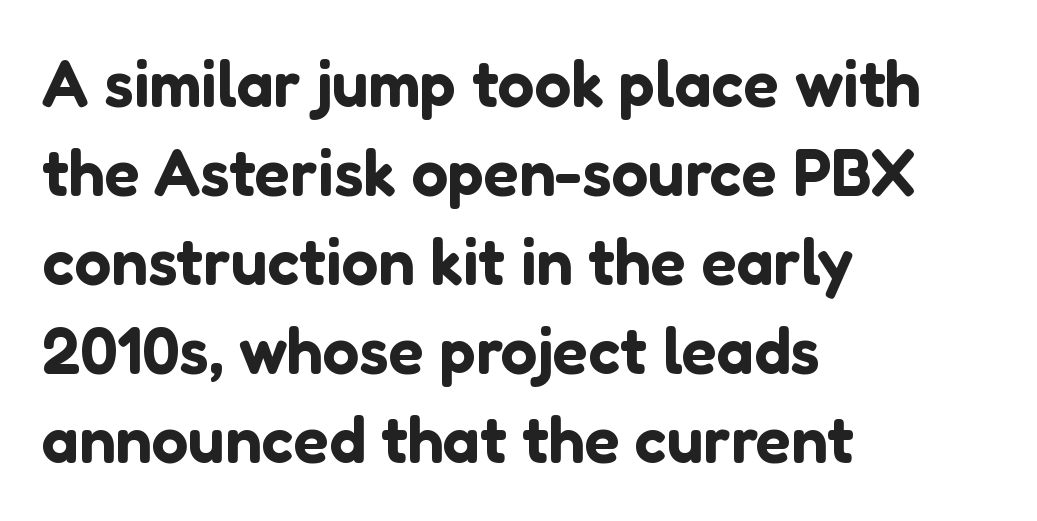
{"serif": "no", "italic": "no", "width": "normal", "stroke_contrast": "low", "x_height": "medium", "monospaced": "no", "underline": "no", "align": "left", "line_spacing": "normal", "line_spacing_ratio": 1.37, "letter_spacing": "normal", "letter_spacing_em": 0.0, "glyph_px": 65}
